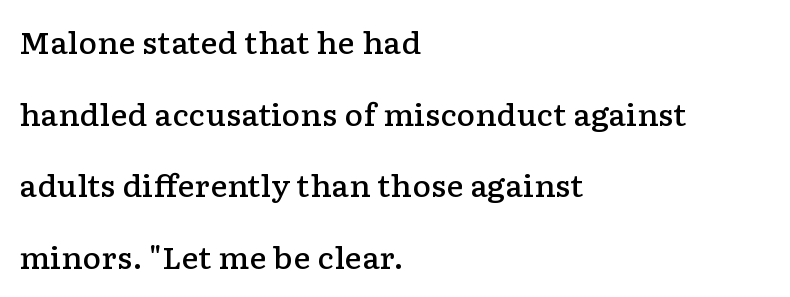
The letters are semibold — heavier than regular but short of a full bold. Quick note: not italic, upright. Descender tails drop into unmarked territory. Rows of type keep a wide berth in the vertical direction. These lines are set flush left with a ragged right edge. Check where the strokes stop: tiny serifs finish them off.
